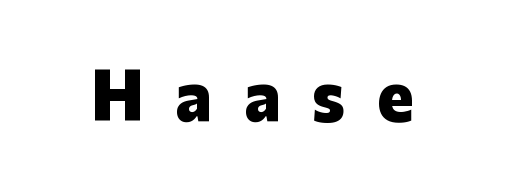
{"serif": "no", "italic": "no", "bold": "yes", "weight": "heavy", "width": "normal", "stroke_contrast": "low", "x_height": "medium", "monospaced": "no", "underline": "no", "letter_spacing": "wide", "letter_spacing_em": 0.44, "glyph_px": 71}
